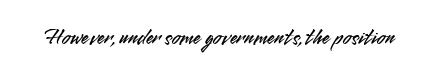
{"underline": "no", "letter_spacing": "normal", "letter_spacing_em": 0.0, "glyph_px": 22}
